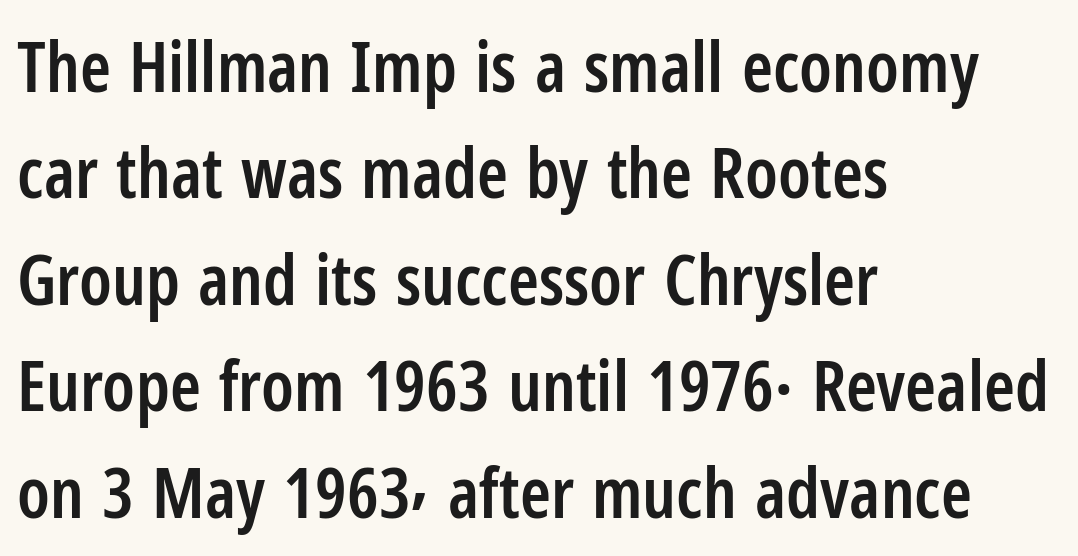
The image shows 70 px semibold, condensed sans-serif type, upright; set left-aligned, normal line spacing (1.52x), normal letter spacing, not underlined; low stroke contrast and a medium x-height.
